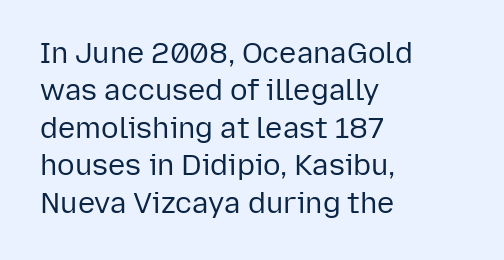
Q: Is the text bold? A: No.
Q: Is the text italic (slanted)? A: No, it is upright.
Q: Is the typeface a serif or a sans-serif typeface? A: Sans-serif.
Q: Is the text underlined? A: No.
Q: How is the paragraph aligned? A: Left-aligned.
Q: Is the spacing between letters normal or unusually wide? A: Normal.
Q: Is the spacing between lines tight, normal or loose? A: Normal.
Q: Width (condensed, normal, or wide)? A: Normal.
Q: Stroke contrast? A: Low.
Q: x-height? A: Medium.
Q: Monospaced? A: No.
